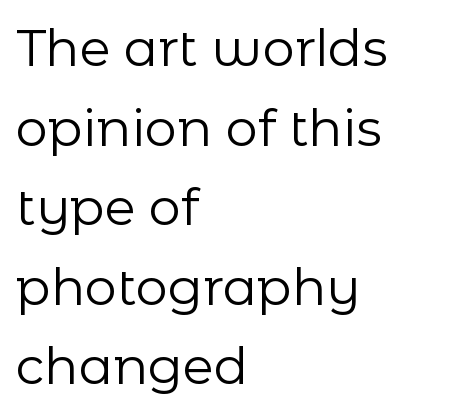
Q: Is the text bold? A: No.
Q: Is the text italic (slanted)? A: No, it is upright.
Q: Is the typeface a serif or a sans-serif typeface? A: Sans-serif.
Q: Is the text underlined? A: No.
Q: How is the paragraph aligned? A: Left-aligned.
Q: Is the spacing between letters normal or unusually wide? A: Normal.
Q: Is the spacing between lines tight, normal or loose? A: Normal.
Q: Width (condensed, normal, or wide)? A: Normal.
Q: Stroke contrast? A: Low.
Q: x-height? A: Medium.
Q: Monospaced? A: No.
